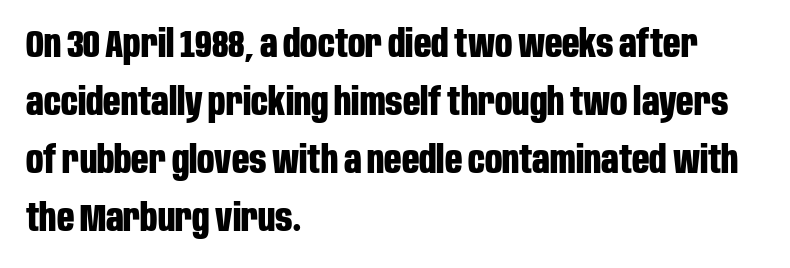
Q: Is the text bold? A: Yes.
Q: Is the text italic (slanted)? A: No, it is upright.
Q: Is the typeface a serif or a sans-serif typeface? A: Sans-serif.
Q: Is the text underlined? A: No.
Q: How is the paragraph aligned? A: Left-aligned.
Q: Is the spacing between letters normal or unusually wide? A: Normal.
Q: Is the spacing between lines tight, normal or loose? A: Normal.
Q: Width (condensed, normal, or wide)? A: Condensed.
Q: Stroke contrast? A: Low.
Q: x-height? A: Large.
Q: Monospaced? A: No.
